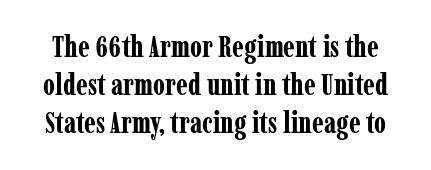
The image shows 29 px bold, condensed serif type, upright; set normal line spacing (1.31x), normal letter spacing, not underlined; low stroke contrast and a medium x-height.
